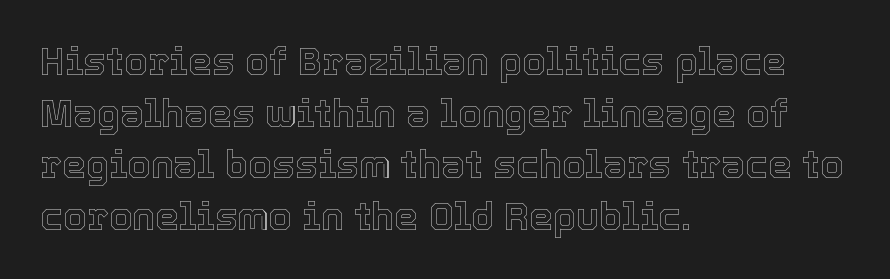
Interline gaps are of average width in this sample. Just letters on the line, the space beneath them empty. The type is set solid horizontally, with unmodified tracking. The rendering uses natural spacing where letterforms have individual widths. The paragraph shown leans on its left margin.
